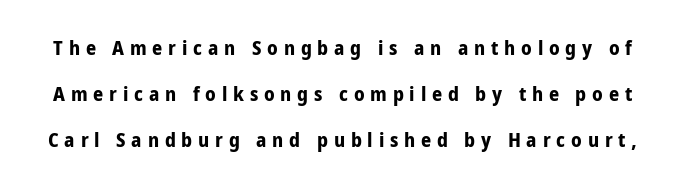
Q: Is the text bold? A: Yes.
Q: Is the text italic (slanted)? A: No, it is upright.
Q: Is the text underlined? A: No.
Q: Is the spacing between letters normal or unusually wide? A: Unusually wide.
Q: Is the spacing between lines tight, normal or loose? A: Loose.
